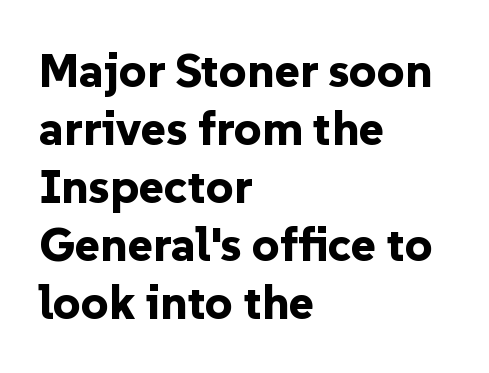
{"serif": "no", "italic": "no", "bold": "yes", "weight": "bold", "width": "normal", "stroke_contrast": "low", "x_height": "medium", "monospaced": "no", "underline": "no", "align": "left", "line_spacing_ratio": 1.21, "letter_spacing": "normal", "letter_spacing_em": 0.0, "glyph_px": 48}
